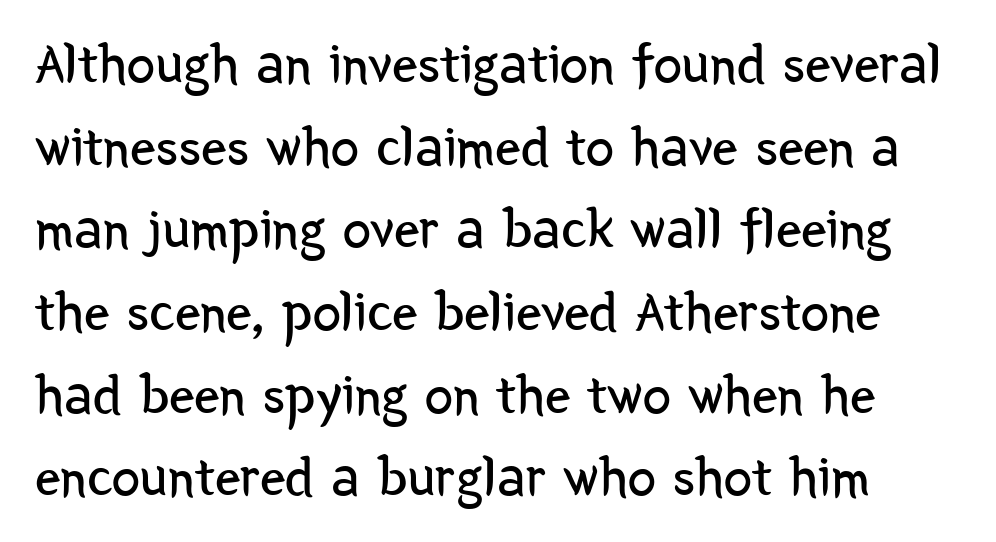
{"serif": "no", "italic": "no", "bold": "no", "weight": "regular", "width": "condensed", "stroke_contrast": "low", "x_height": "medium", "monospaced": "no", "underline": "no", "line_spacing": "normal", "line_spacing_ratio": 1.45, "letter_spacing": "normal", "letter_spacing_em": 0.0, "glyph_px": 57}
